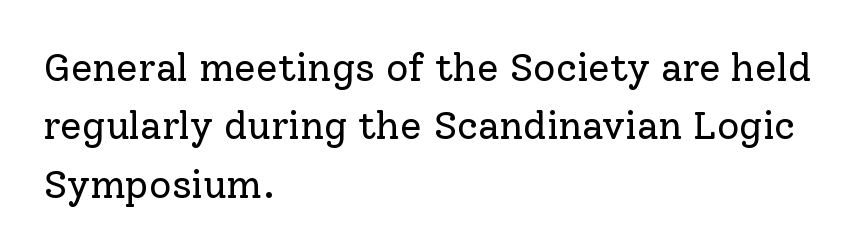
Is this a fixed-width face? No — the glyphs have proportional, varying widths. This sample is left-justified, so line endings fall wherever the words run out. Examine the stroke ends and you'll spot serifs. Students, observe: this is what conventionally led text looks like. Stems here are at most as thick as an everyday book face. Ordinary non-slanted type is in use.
